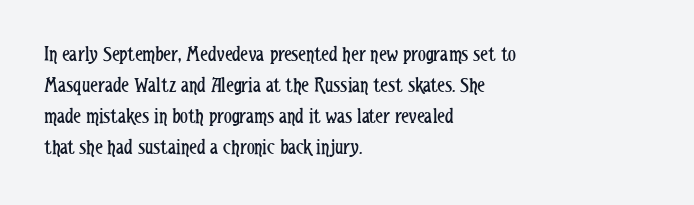
Q: Is the text bold? A: No.
Q: Is the text italic (slanted)? A: No, it is upright.
Q: Is the text underlined? A: No.
Q: How is the paragraph aligned? A: Left-aligned.
Q: Is the spacing between letters normal or unusually wide? A: Normal.
Q: Is the spacing between lines tight, normal or loose? A: Normal.
